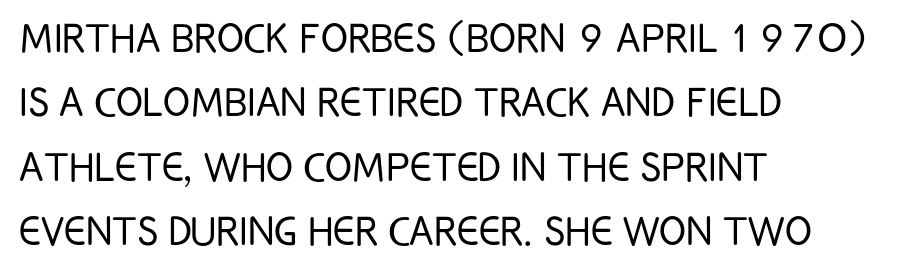
The image shows 50 px light, condensed sans-serif type, upright; set left-aligned, normal line spacing (1.29x), normal letter spacing, not underlined; low stroke contrast and a large x-height.
